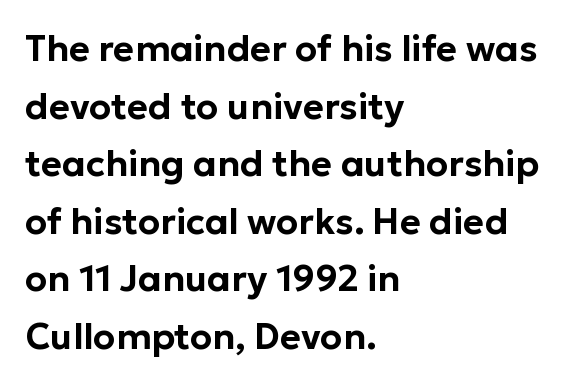
The image shows 36 px sans-serif type, upright; set left-aligned, normal line spacing (1.6x), normal letter spacing, not underlined; low stroke contrast and a medium x-height.
